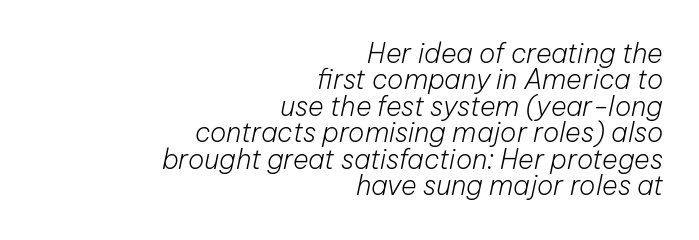
Rule under the text: the space is simply empty. No chunkiness to these letters — they're not bold. These lines huddle together more closely than default settings would place them. This is oblique type, the kind used for emphasis or titles. Characters follow at the spacing the type designer built in. This rendering uses right alignment, leaving the left contour irregular.
